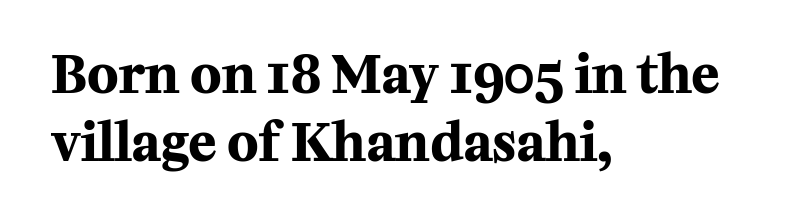
Spacing verdict: proportional, widths tailored to each character. Its strokes are broad and dark, the hallmark of bold type. The typesetter chose a ragged-right arrangement here. The glyphs are unaccompanied by any horizontal stroke below them.
